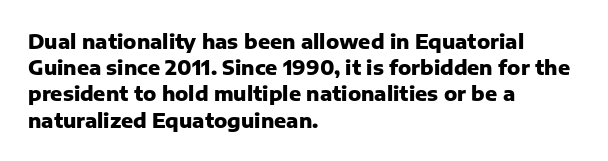
Q: Is the text bold? A: Yes.
Q: Is the text italic (slanted)? A: No, it is upright.
Q: Is the text underlined? A: No.
Q: How is the paragraph aligned? A: Left-aligned.
Q: Is the spacing between letters normal or unusually wide? A: Normal.
Q: Is the spacing between lines tight, normal or loose? A: Normal.
